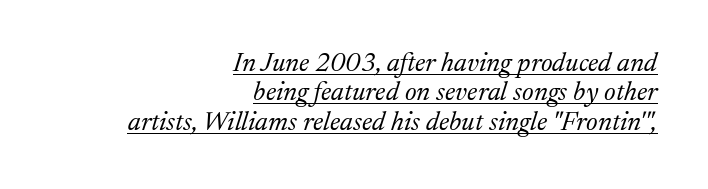
The image shows 27 px text type, italic (leaning right); set right-aligned, tight line spacing (1.09x), normal letter spacing, underlined.
